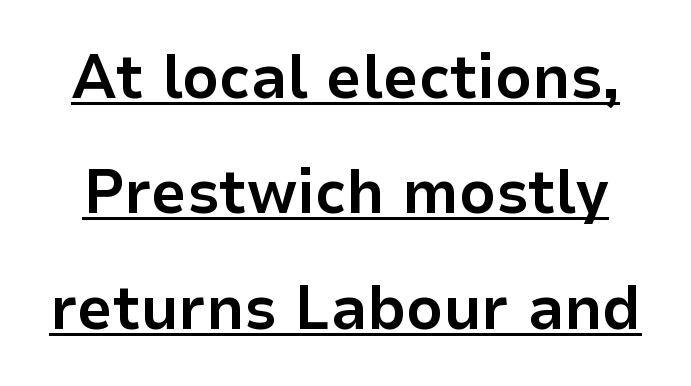
Q: Is the text bold? A: Yes.
Q: Is the text italic (slanted)? A: No, it is upright.
Q: Is the typeface a serif or a sans-serif typeface? A: Sans-serif.
Q: Is the text underlined? A: Yes.
Q: Is the spacing between letters normal or unusually wide? A: Normal.
Q: Width (condensed, normal, or wide)? A: Normal.
Q: Stroke contrast? A: Low.
Q: x-height? A: Medium.
Q: Monospaced? A: No.
